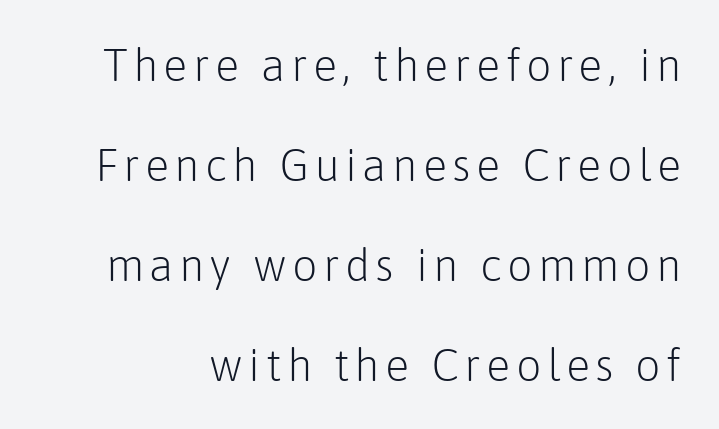
{"serif": "no", "italic": "no", "bold": "no", "weight": "light", "width": "normal", "stroke_contrast": "low", "x_height": "medium", "monospaced": "no", "underline": "no", "line_spacing": "loose", "line_spacing_ratio": 2.22, "glyph_px": 45}
